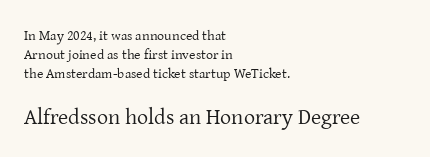
The font's upright variant was chosen for this text. Words appear dense and cohesive because spacing is normal. Whoever set this chose a conventional vertical rhythm. The foot of each line stays bare and open.
